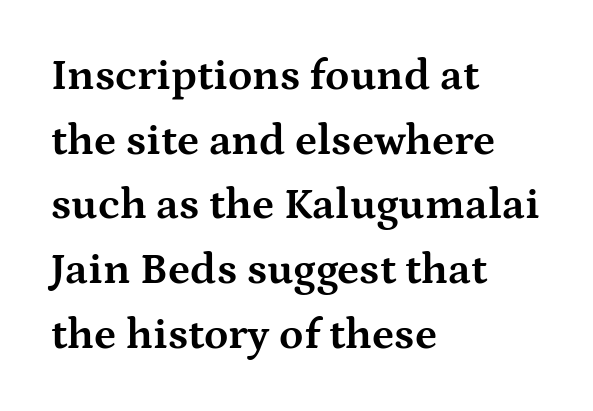
{"serif": "yes", "italic": "no", "bold": "yes", "weight": "bold", "width": "wide", "stroke_contrast": "medium", "x_height": "medium", "monospaced": "no", "underline": "no", "align": "left", "line_spacing": "normal", "line_spacing_ratio": 1.47, "letter_spacing": "normal", "letter_spacing_em": 0.0, "glyph_px": 44}
